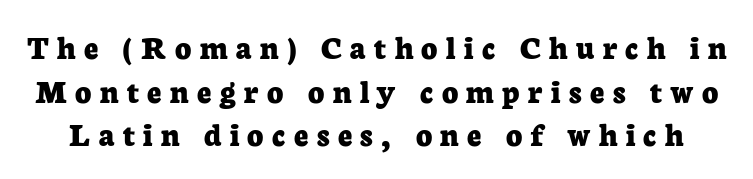
Compared with typical body copy, the letter spacing here is much looser. Rule under the text: the space is simply empty. The vertical gap from one line to the next is medium. Looks like regular typesetting: each glyph gets only the width it needs. Classification — serif.
